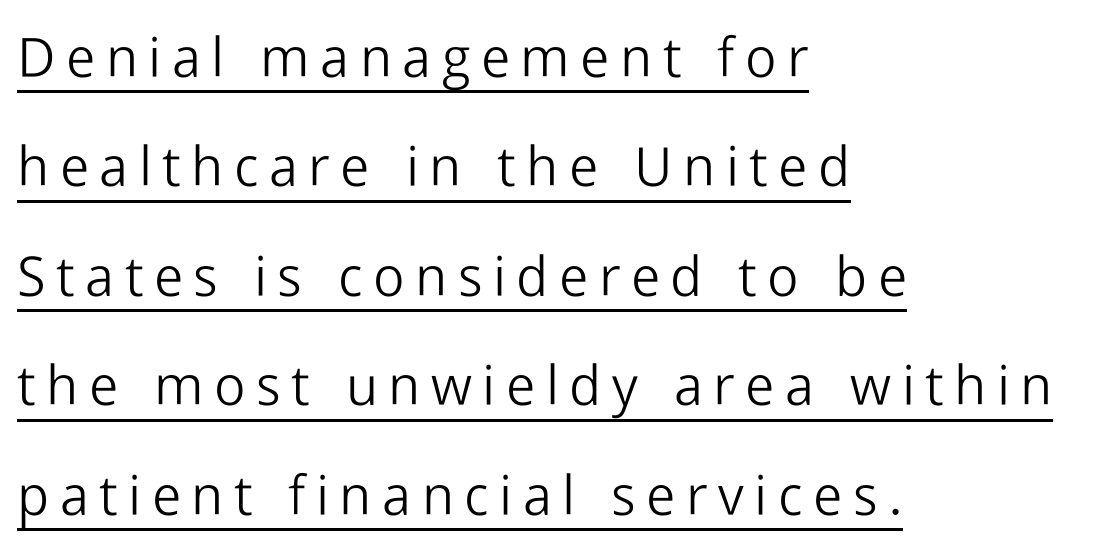
If you measured baseline to baseline, you'd find a long distance. Italic? Not at all — the glyphs are vertical. Reading down the block, your eye returns to a fixed left position each line. Proportional: the letters do not fall into vertical columns.
